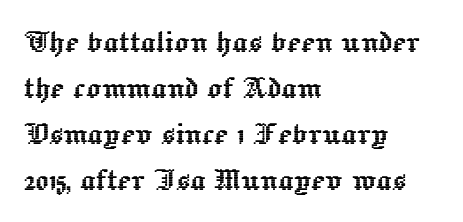
Nothing unusual about the tracking: characters are spaced as the font intends. A classic flush-left, rag-right setting is used for this passage. No italicization has been applied; the sample stays upright. The space directly below the letters is spotless. A typesetter would call this proportional, since set widths differ per character.
